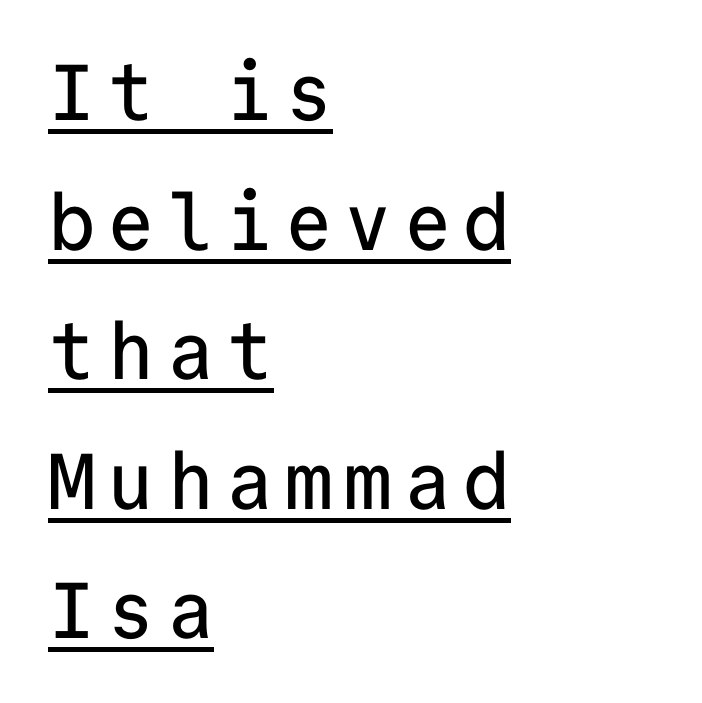
Q: Is the text italic (slanted)? A: No, it is upright.
Q: Is the typeface a serif or a sans-serif typeface? A: Sans-serif.
Q: Is the text underlined? A: Yes.
Q: How is the paragraph aligned? A: Left-aligned.
Q: Is the spacing between lines tight, normal or loose? A: Normal.
Q: Width (condensed, normal, or wide)? A: Normal.
Q: Stroke contrast? A: Low.
Q: x-height? A: Medium.
Q: Monospaced? A: Yes.
